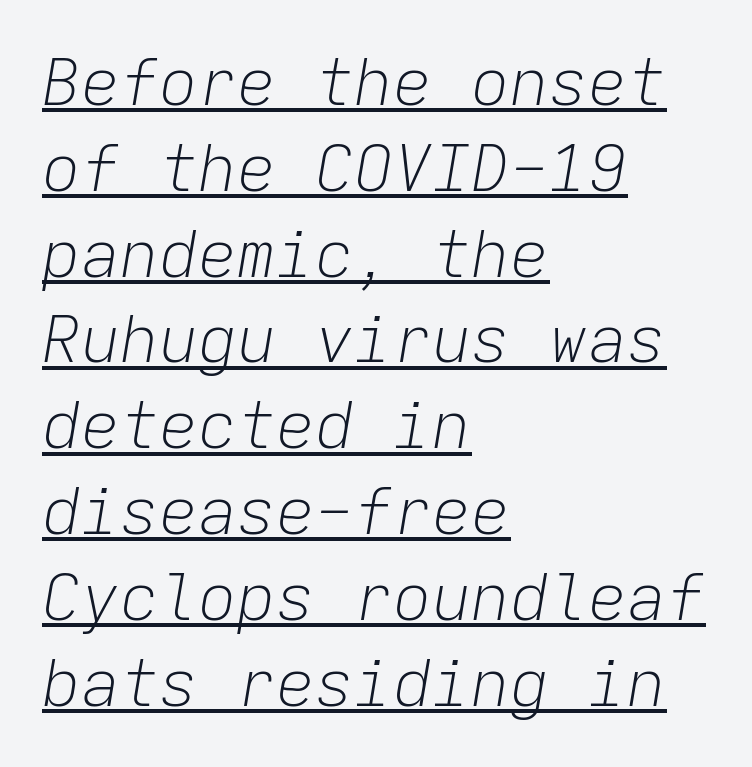
Q: Is the text bold? A: No.
Q: Is the text italic (slanted)? A: Yes, it leans right by about 9 degrees.
Q: Is the text underlined? A: Yes.
Q: How is the paragraph aligned? A: Left-aligned.
Q: Is the spacing between letters normal or unusually wide? A: Normal.
Q: Is the spacing between lines tight, normal or loose? A: Normal.
Q: Width (condensed, normal, or wide)? A: Normal.
Q: Stroke contrast? A: Low.
Q: x-height? A: Medium.
Q: Monospaced? A: Yes.
